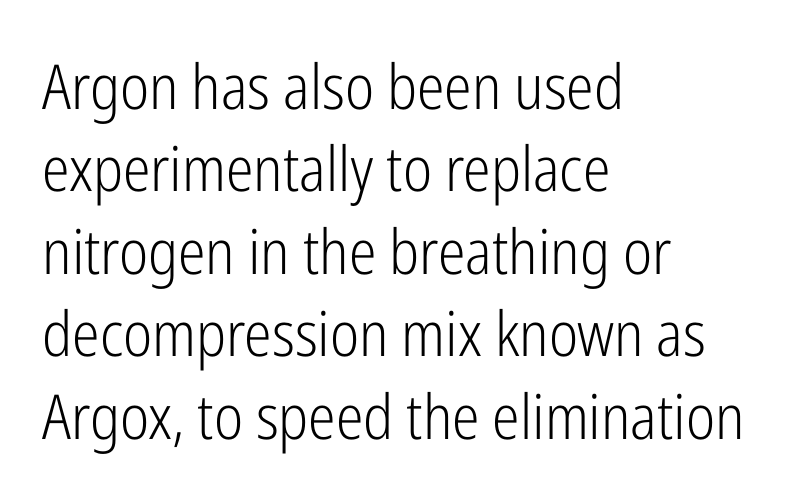
Q: Is the text bold? A: No.
Q: Is the text italic (slanted)? A: No, it is upright.
Q: Is the typeface a serif or a sans-serif typeface? A: Sans-serif.
Q: Is the text underlined? A: No.
Q: How is the paragraph aligned? A: Left-aligned.
Q: Is the spacing between letters normal or unusually wide? A: Normal.
Q: Is the spacing between lines tight, normal or loose? A: Normal.
Q: Width (condensed, normal, or wide)? A: Condensed.
Q: Stroke contrast? A: Low.
Q: x-height? A: Medium.
Q: Monospaced? A: No.
